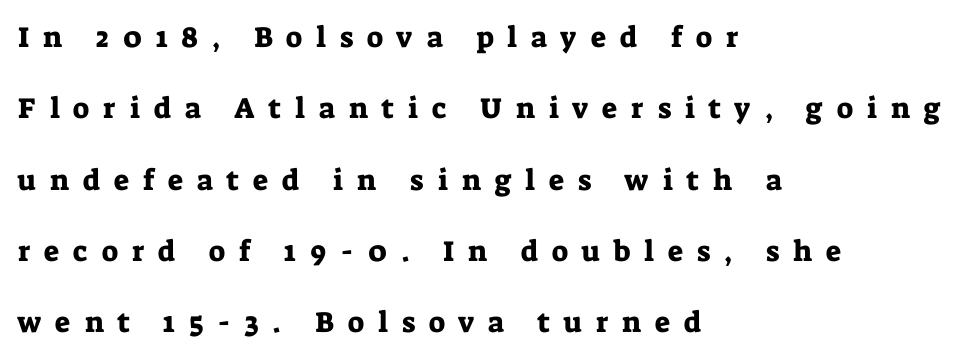
{"serif": "yes", "italic": "no", "width": "normal", "stroke_contrast": "low", "x_height": "medium", "monospaced": "no", "underline": "no", "align": "left", "line_spacing": "loose", "line_spacing_ratio": 2.46, "letter_spacing": "wide", "letter_spacing_em": 0.48, "glyph_px": 29}
